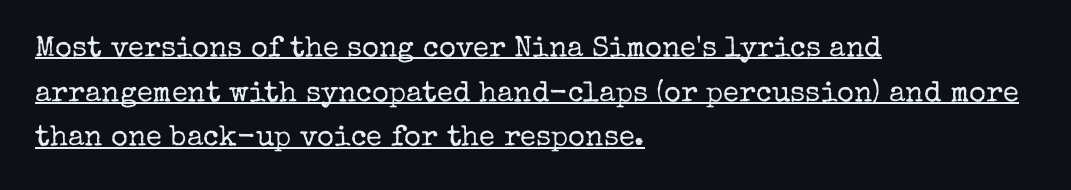
Q: Is the text bold? A: No.
Q: Is the text italic (slanted)? A: No, it is upright.
Q: Is the typeface a serif or a sans-serif typeface? A: Serif.
Q: Is the text underlined? A: Yes.
Q: How is the paragraph aligned? A: Left-aligned.
Q: Is the spacing between letters normal or unusually wide? A: Normal.
Q: Is the spacing between lines tight, normal or loose? A: Normal.
Q: Width (condensed, normal, or wide)? A: Normal.
Q: Stroke contrast? A: Low.
Q: x-height? A: Medium.
Q: Monospaced? A: No.
